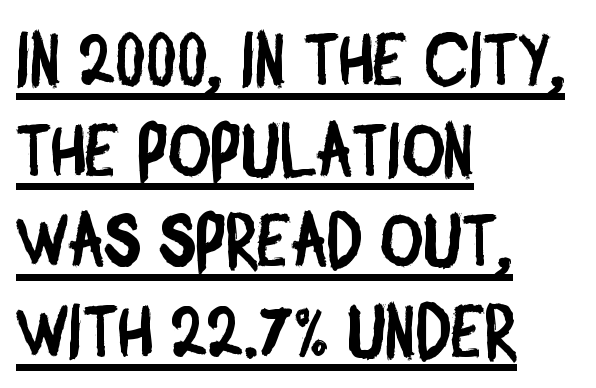
{"serif": "no", "width": "condensed", "stroke_contrast": "low", "x_height": "large", "monospaced": "no", "underline": "yes", "align": "left", "line_spacing_ratio": 1.24, "letter_spacing": "normal", "letter_spacing_em": 0.0, "glyph_px": 73}
